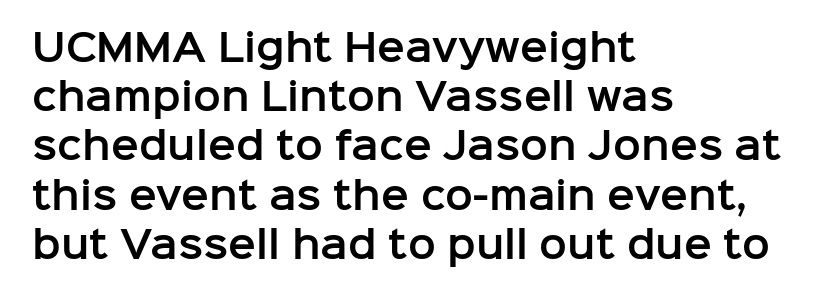
Q: Is the text italic (slanted)? A: No, it is upright.
Q: Is the typeface a serif or a sans-serif typeface? A: Sans-serif.
Q: Is the text underlined? A: No.
Q: How is the paragraph aligned? A: Left-aligned.
Q: Is the spacing between letters normal or unusually wide? A: Normal.
Q: Is the spacing between lines tight, normal or loose? A: Normal.
Q: Width (condensed, normal, or wide)? A: Normal.
Q: Stroke contrast? A: Low.
Q: x-height? A: Medium.
Q: Monospaced? A: No.
